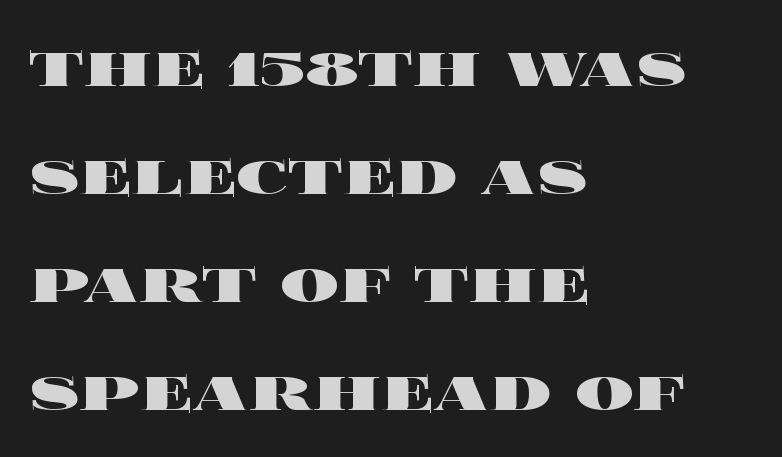
The image shows 73 px heavy, wide type, upright; set left-aligned, normal line spacing (1.48x), normal letter spacing, not underlined; a large x-height.
